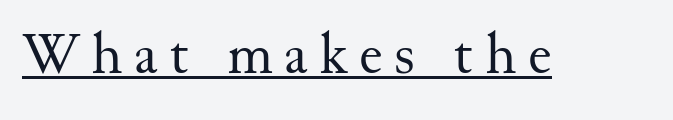
The image shows 59 px regular-weight serif type, upright; set unusually wide letter spacing (+0.2 em), underlined; medium stroke contrast and a small x-height.
